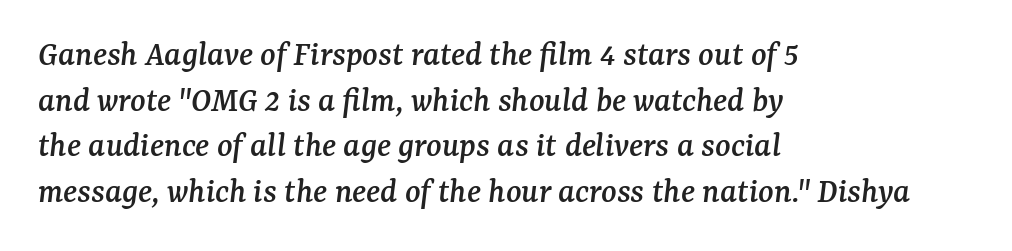
{"serif": "yes", "italic": "yes", "lean": "right", "slant_degrees": 7, "width": "normal", "stroke_contrast": "medium", "x_height": "medium", "monospaced": "no", "underline": "no", "align": "left", "line_spacing": "normal", "line_spacing_ratio": 1.27, "letter_spacing": "normal", "letter_spacing_em": 0.0, "glyph_px": 36}
